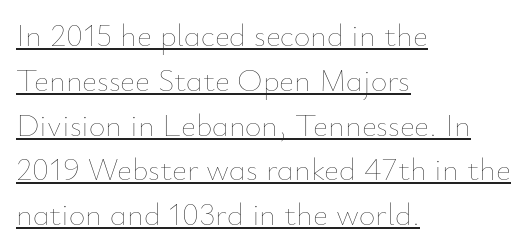
Normally led — the rows are evenly, conventionally spaced. The gaps between neighbouring characters are ordinary and unremarkable. The face used here is proportionally spaced, like ordinary book or web type. Every row of glyphs begins at an identical x-position on the left. A roman cut, with each character standing at attention.
